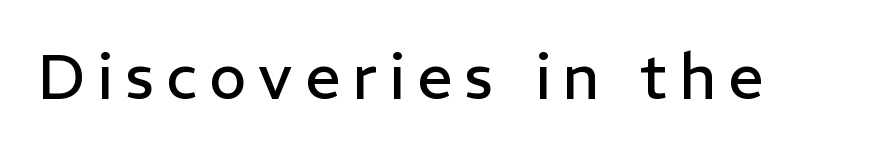
In terms of letterform style, serifs are entirely absent. Descenders are the only things crossing below the line. You can tell it's not italic because the verticals are truly vertical. Spacing verdict: proportional, widths tailored to each character. Each stroke keeps to a modest, everyday thickness or less.
